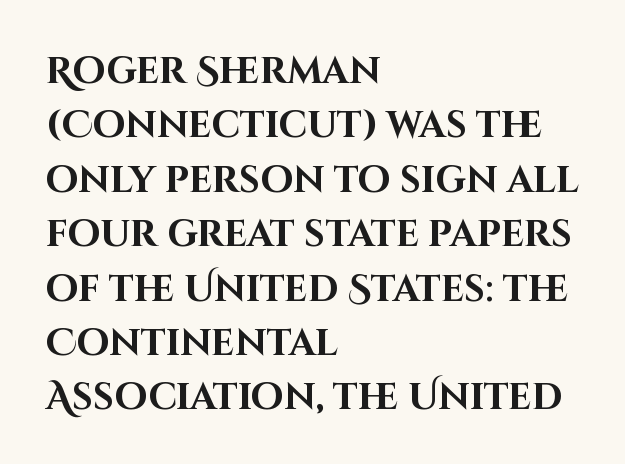
{"serif": "no", "italic": "no", "bold": "yes", "weight": "bold", "width": "normal", "stroke_contrast": "high", "x_height": "large", "monospaced": "no", "underline": "no", "align": "left", "line_spacing": "normal", "line_spacing_ratio": 1.47, "letter_spacing": "normal", "letter_spacing_em": 0.0, "glyph_px": 37}
